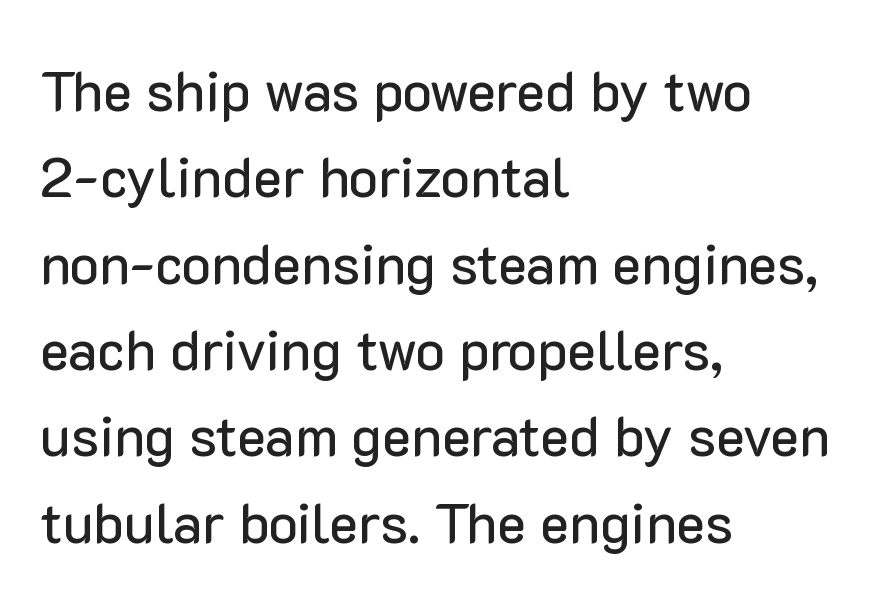
Q: Is the text italic (slanted)? A: No, it is upright.
Q: Is the typeface a serif or a sans-serif typeface? A: Sans-serif.
Q: Is the text underlined? A: No.
Q: How is the paragraph aligned? A: Left-aligned.
Q: Is the spacing between letters normal or unusually wide? A: Normal.
Q: Is the spacing between lines tight, normal or loose? A: Normal.
Q: Width (condensed, normal, or wide)? A: Normal.
Q: Stroke contrast? A: Low.
Q: x-height? A: Medium.
Q: Monospaced? A: No.
